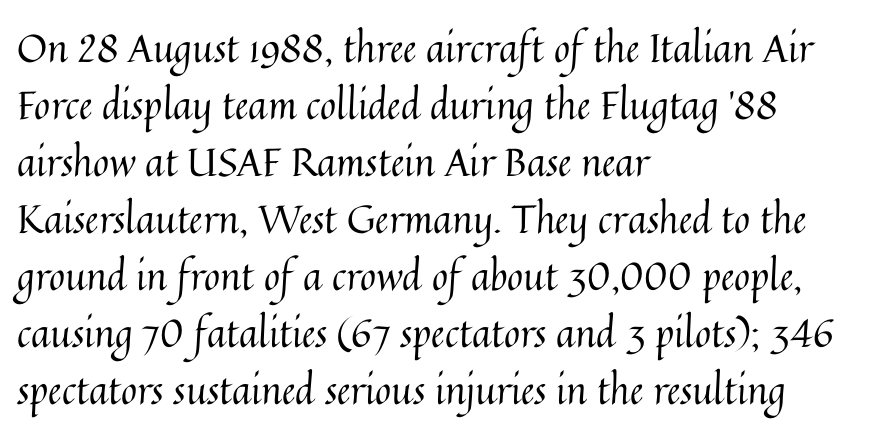
Students, note that the glyphs here touch the page at normal intervals. Spacing verdict: proportional, widths tailored to each character. Whoever set this chose a conventional vertical rhythm. Teacher's note: observe the even left margin — that is flush-left alignment.
